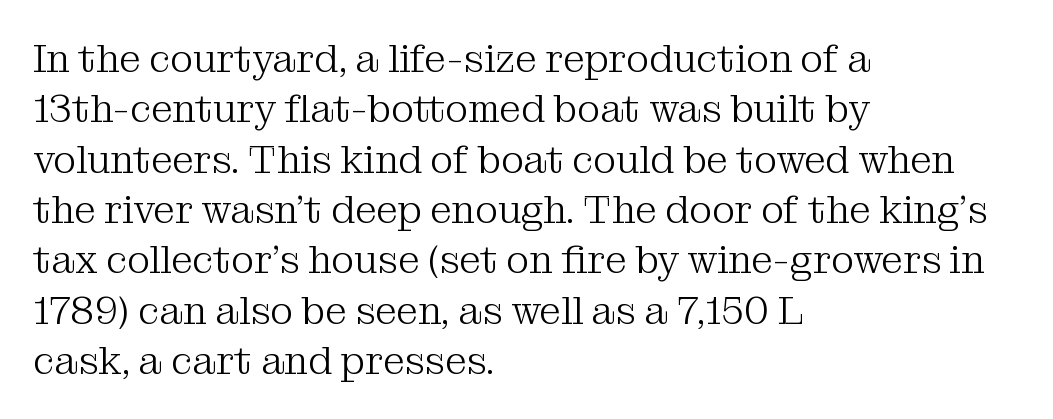
The image shows 39 px light serif type, upright; set left-aligned, normal line spacing (1.29x), normal letter spacing, not underlined; medium stroke contrast and a medium x-height.
